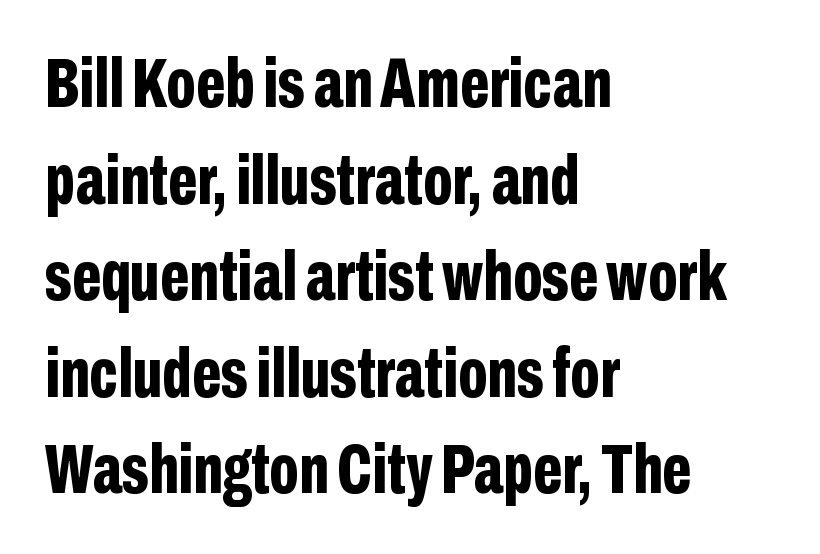
{"serif": "no", "italic": "no", "bold": "yes", "weight": "bold", "width": "condensed", "stroke_contrast": "low", "x_height": "medium", "monospaced": "no", "underline": "no", "align": "left", "line_spacing": "normal", "line_spacing_ratio": 1.38, "letter_spacing": "normal", "letter_spacing_em": 0.0, "glyph_px": 70}
